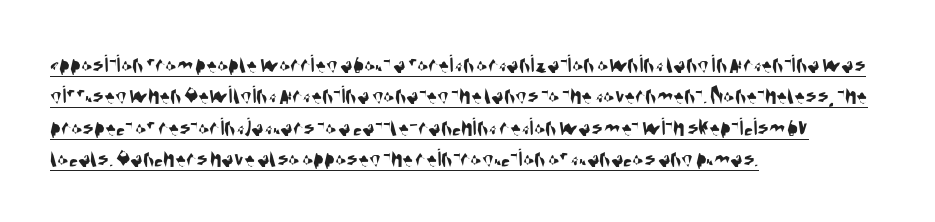
The image shows 26 px text type; set left-aligned, line spacing 1.21x, normal letter spacing, underlined.
